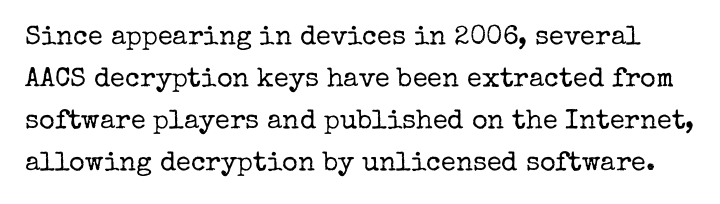
{"italic": "no", "bold": "no", "underline": "no", "line_spacing": "normal", "line_spacing_ratio": 1.55, "letter_spacing": "normal", "letter_spacing_em": 0.0, "glyph_px": 27}
